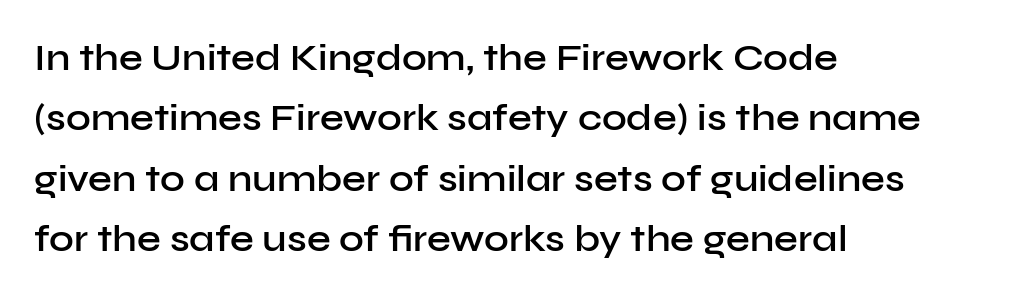
The image shows 38 px semibold sans-serif type, upright; set left-aligned, normal line spacing (1.59x), normal letter spacing, not underlined; low stroke contrast and a medium x-height.
